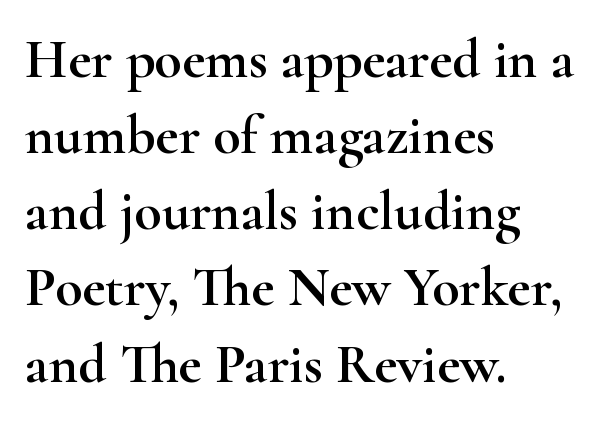
{"serif": "yes", "italic": "no", "width": "wide", "stroke_contrast": "high", "x_height": "small", "monospaced": "no", "underline": "no", "align": "left", "line_spacing": "normal", "line_spacing_ratio": 1.36, "letter_spacing": "normal", "letter_spacing_em": 0.0, "glyph_px": 56}
